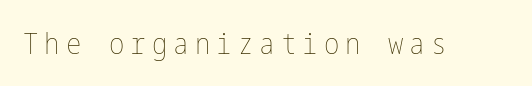
This is the regular roman posture of the typeface. Underlining? Definitely not there. Tracking value appears strongly positive — letters spread wide. Bold? No — there's no thickening of the strokes.
